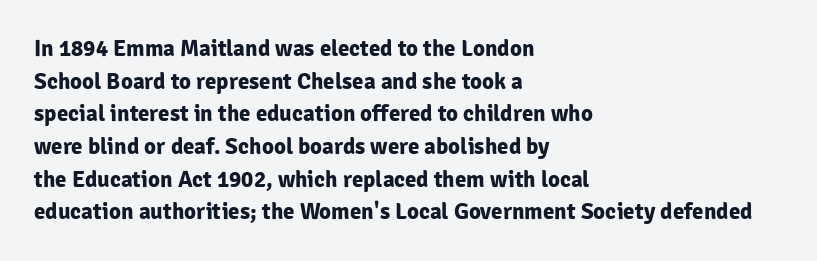
The image shows 23 px bold type, upright; set left-aligned, normal line spacing (1.42x), normal letter spacing, not underlined.
